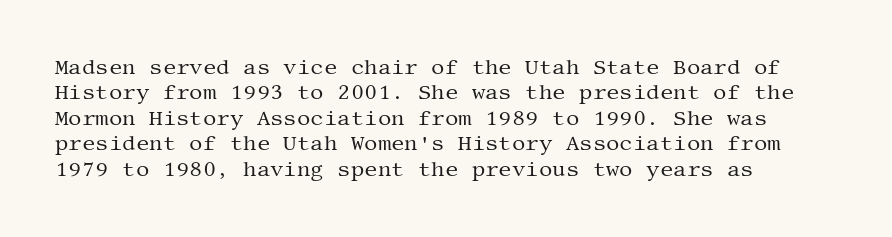
The image shows 21 px text type, upright; set left-aligned, line spacing 1.21x, normal letter spacing, not underlined.
